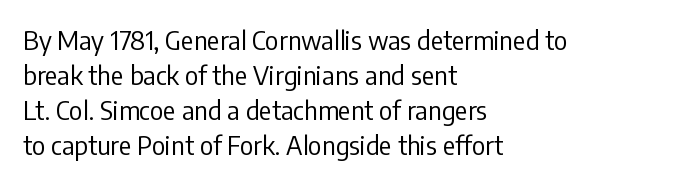
Q: Is the text bold? A: No.
Q: Is the text italic (slanted)? A: No, it is upright.
Q: Is the text underlined? A: No.
Q: How is the paragraph aligned? A: Left-aligned.
Q: Is the spacing between letters normal or unusually wide? A: Normal.
Q: Is the spacing between lines tight, normal or loose? A: Normal.
